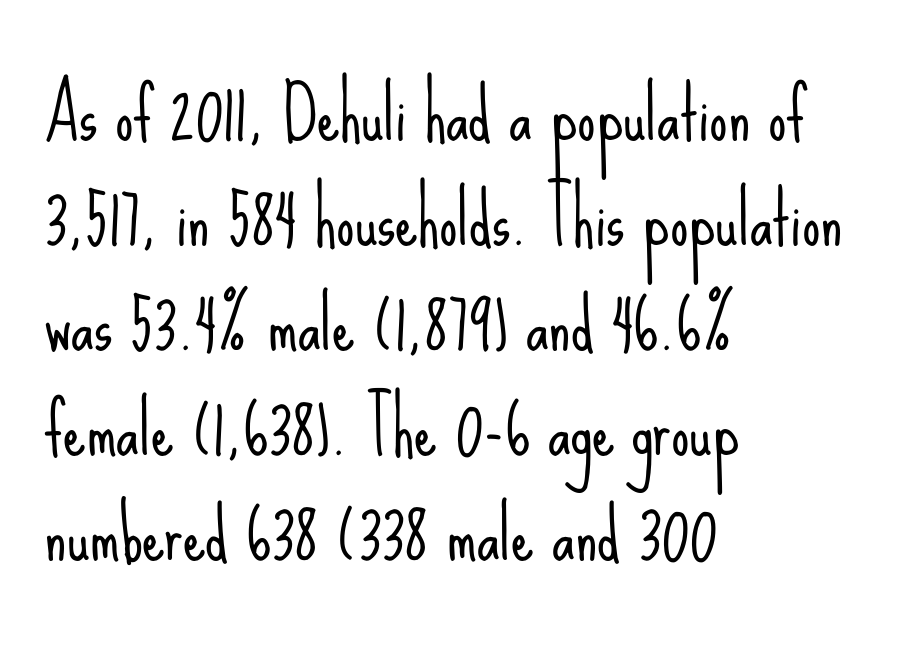
The image shows 72 px light, condensed sans-serif type, upright; set left-aligned, normal line spacing (1.46x), normal letter spacing, not underlined; low stroke contrast and a small x-height.
